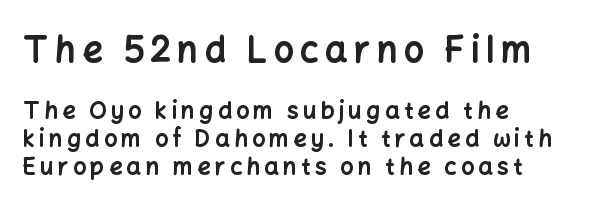
The image shows 35 px bold sans-serif type, upright; set left-aligned, line spacing 1.21x, not underlined; the first (top) block is 1.52x larger; low stroke contrast and a medium x-height.
